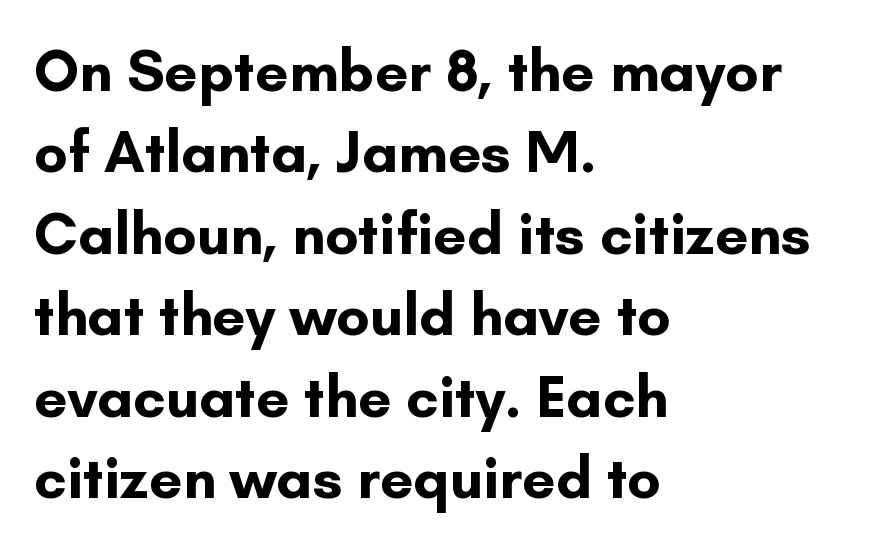
Q: Is the text bold? A: Yes.
Q: Is the text italic (slanted)? A: No, it is upright.
Q: Is the typeface a serif or a sans-serif typeface? A: Sans-serif.
Q: Is the text underlined? A: No.
Q: How is the paragraph aligned? A: Left-aligned.
Q: Is the spacing between letters normal or unusually wide? A: Normal.
Q: Is the spacing between lines tight, normal or loose? A: Normal.
Q: Width (condensed, normal, or wide)? A: Normal.
Q: Stroke contrast? A: Low.
Q: x-height? A: Small.
Q: Monospaced? A: No.
